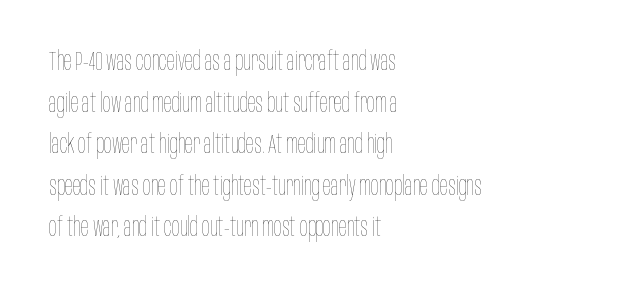
{"italic": "no", "bold": "no", "underline": "no", "align": "left", "line_spacing": "normal", "line_spacing_ratio": 1.6, "letter_spacing": "normal", "letter_spacing_em": 0.0, "glyph_px": 26}
